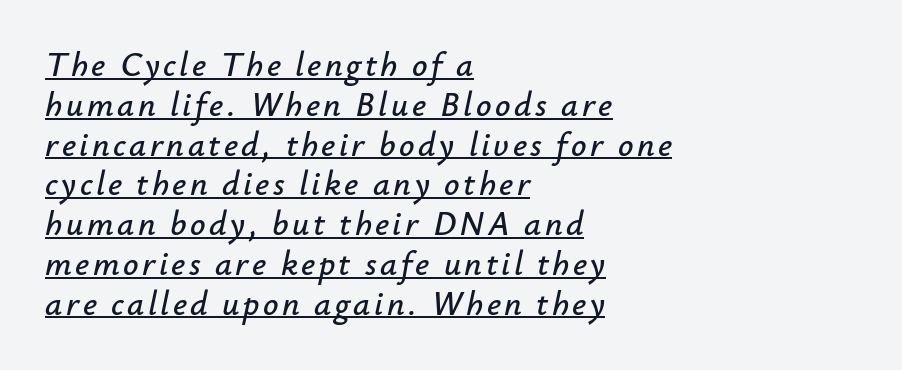
The image shows 34 px text type, italic (leaning right); set left-aligned, line spacing 1.17x, underlined; low stroke contrast and a small x-height.
